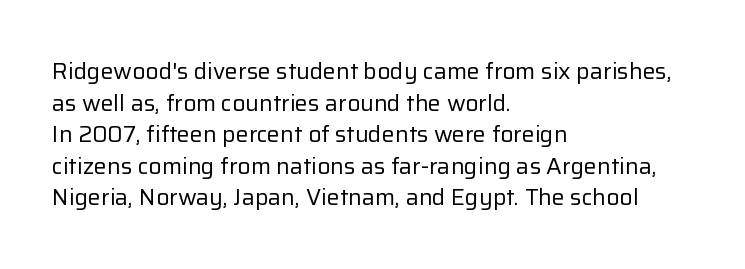
Q: Is the text bold? A: No.
Q: Is the text italic (slanted)? A: No, it is upright.
Q: Is the text underlined? A: No.
Q: How is the paragraph aligned? A: Left-aligned.
Q: Is the spacing between letters normal or unusually wide? A: Normal.
Q: Is the spacing between lines tight, normal or loose? A: Normal.
